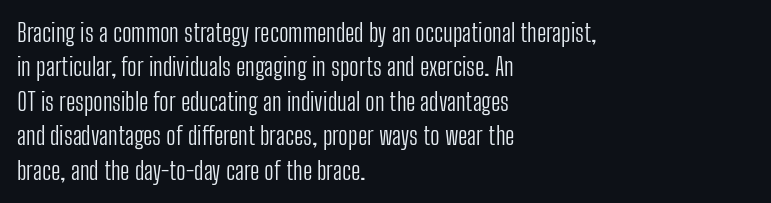
Spacing between characters is what you'd get straight out of the box. The passage shown is not underscored anywhere. The lines in this sample share a left origin and differ only in where they stop. The lines sit at an ordinary, default distance from one another. Is the type heavy? It reads as light-to-regular instead.
